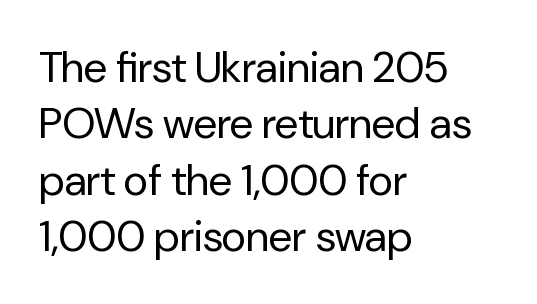
Horizontally, the lines are justified to the leading edge only. If you measured baseline to baseline, you'd find a middling distance. Has an underline been added? It has not. Short note: letters normally spaced. Stem width sits at or under what a default text font uses.
